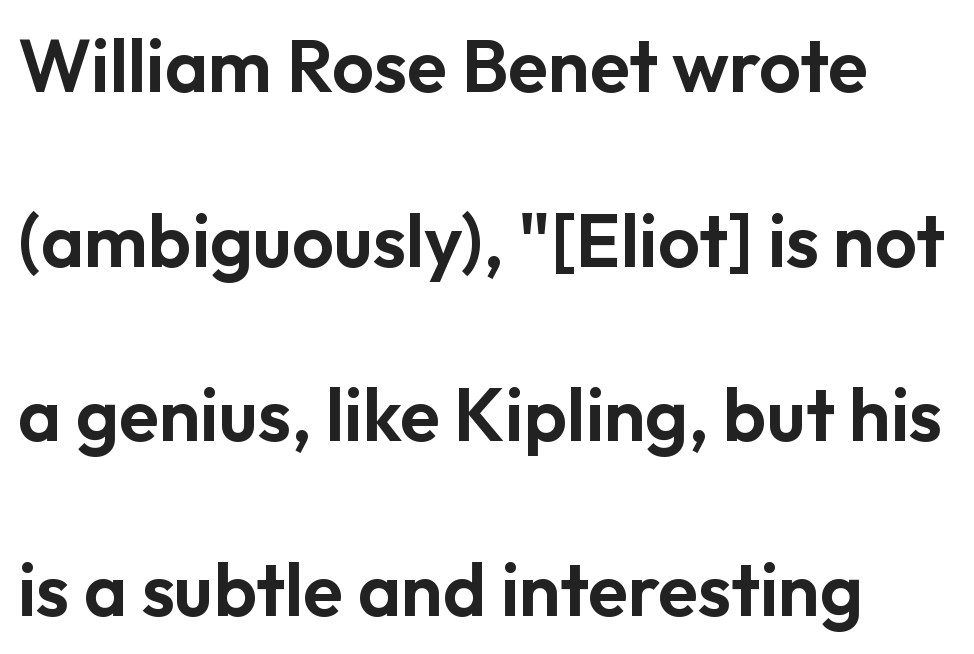
Q: Is the text italic (slanted)? A: No, it is upright.
Q: Is the typeface a serif or a sans-serif typeface? A: Sans-serif.
Q: Is the text underlined? A: No.
Q: Is the spacing between letters normal or unusually wide? A: Normal.
Q: Is the spacing between lines tight, normal or loose? A: Loose.
Q: Width (condensed, normal, or wide)? A: Normal.
Q: Stroke contrast? A: Low.
Q: x-height? A: Medium.
Q: Monospaced? A: No.
